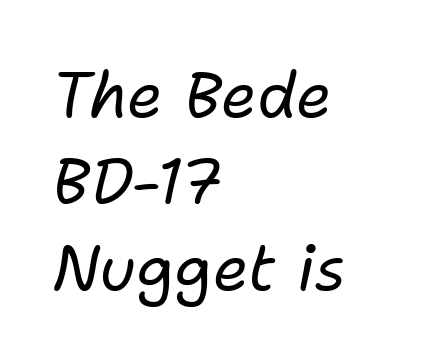
Slanted lettering throughout. This rendering uses left alignment, leaving the right contour irregular. Leading: standard. Compared with a typical body face, this is equally light or lighter still. Do the characters align in a grid? No, the font is proportional. Compared with typical body copy, the letter spacing here is the same.
